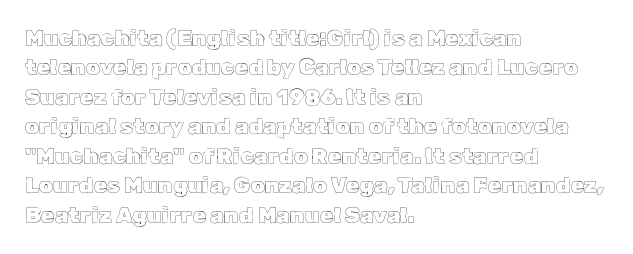
{"italic": "no", "underline": "no", "align": "left", "line_spacing": "normal", "line_spacing_ratio": 1.34, "letter_spacing": "normal", "letter_spacing_em": 0.0, "glyph_px": 22}
